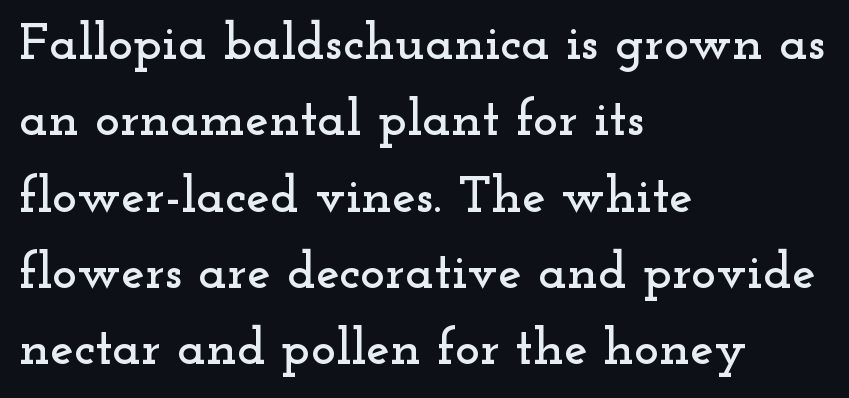
The image shows 53 px wide serif type, upright; set left-aligned, normal line spacing (1.44x), normal letter spacing, not underlined; low stroke contrast and a small x-height.
